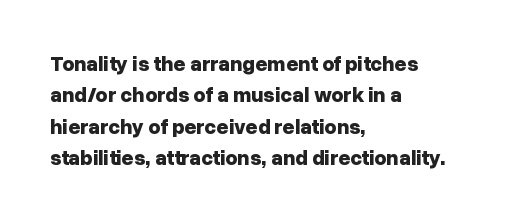
The image shows 21 px bold type, upright; set left-aligned, normal line spacing (1.5x), normal letter spacing, not underlined.
